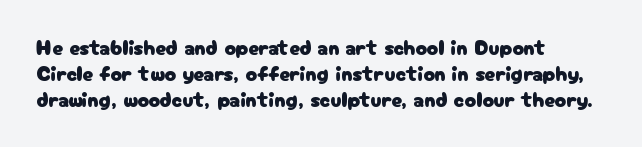
A typesetter would call this leading conventional body-copy spacing. Upright lettering throughout. This rendering uses left alignment, leaving the right contour irregular. The letterforms sit shoulder to shoulder at normal distance. Decoration check: the copy has no underline.
